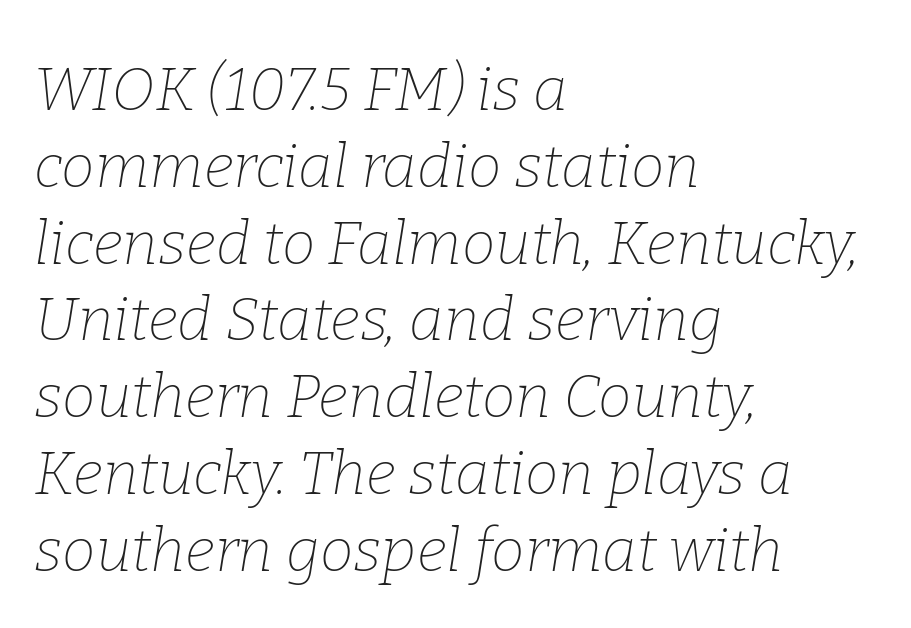
{"serif": "yes", "italic": "yes", "lean": "right", "slant_degrees": 9, "bold": "no", "weight": "thin", "width": "normal", "stroke_contrast": "low", "x_height": "medium", "monospaced": "no", "underline": "no", "align": "left", "line_spacing": "normal", "line_spacing_ratio": 1.28, "letter_spacing": "normal", "letter_spacing_em": 0.0, "glyph_px": 60}
